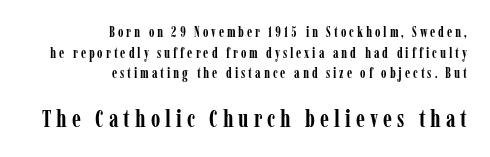
The image shows 24 px bold type, upright; set right-aligned, normal line spacing (1.48x), unusually wide letter spacing (+0.21 em), not underlined; the second (bottom) block is 1.71x larger.
